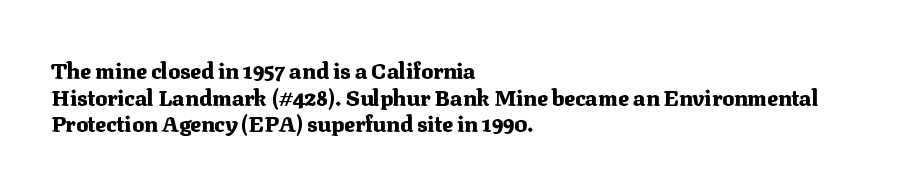
Which margin do the lines hug? The left one — the right edge is uneven. Weight check: bold — yes, fully. Tracking here is standard; glyphs follow each other at the usual distance. Unlike italic type, these characters show no tilt at all. Just letters on the line, the space beneath them empty.
